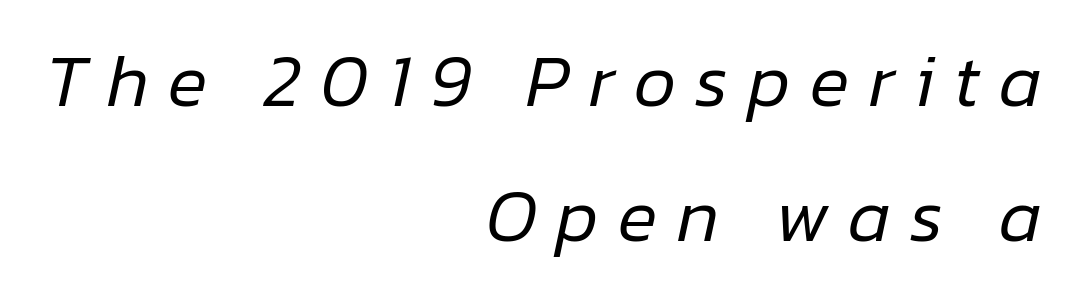
Q: Is the text bold? A: No.
Q: Is the text italic (slanted)? A: Yes, it leans right by about 12 degrees.
Q: Is the text underlined? A: No.
Q: How is the paragraph aligned? A: Right-aligned.
Q: Is the spacing between letters normal or unusually wide? A: Unusually wide.
Q: Width (condensed, normal, or wide)? A: Normal.
Q: Stroke contrast? A: Low.
Q: x-height? A: Medium.
Q: Monospaced? A: No.
